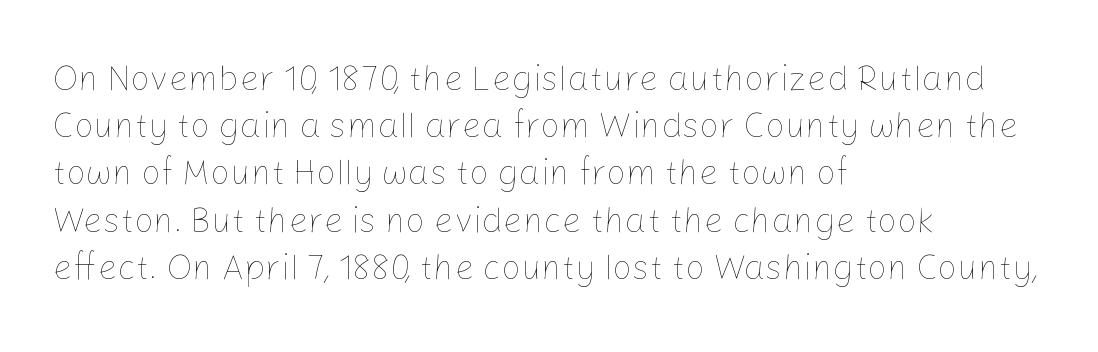
The image shows 35 px thin type, upright; set left-aligned, normal line spacing (1.35x), normal letter spacing, not underlined; low stroke contrast and a medium x-height.
